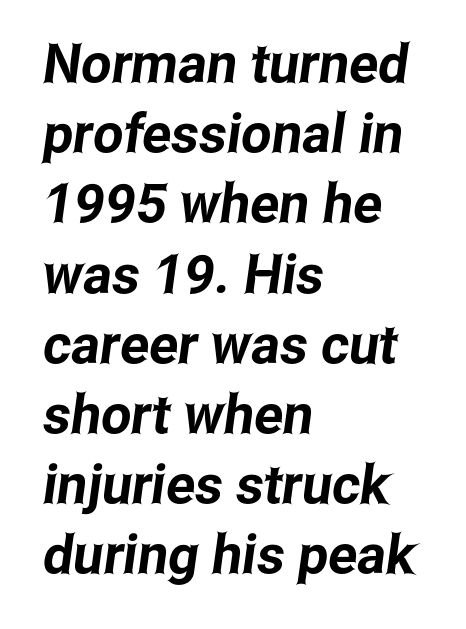
{"serif": "no", "width": "condensed", "stroke_contrast": "low", "x_height": "medium", "monospaced": "no", "underline": "no", "align": "left", "line_spacing": "normal", "line_spacing_ratio": 1.3, "letter_spacing": "normal", "letter_spacing_em": 0.0, "glyph_px": 54}
